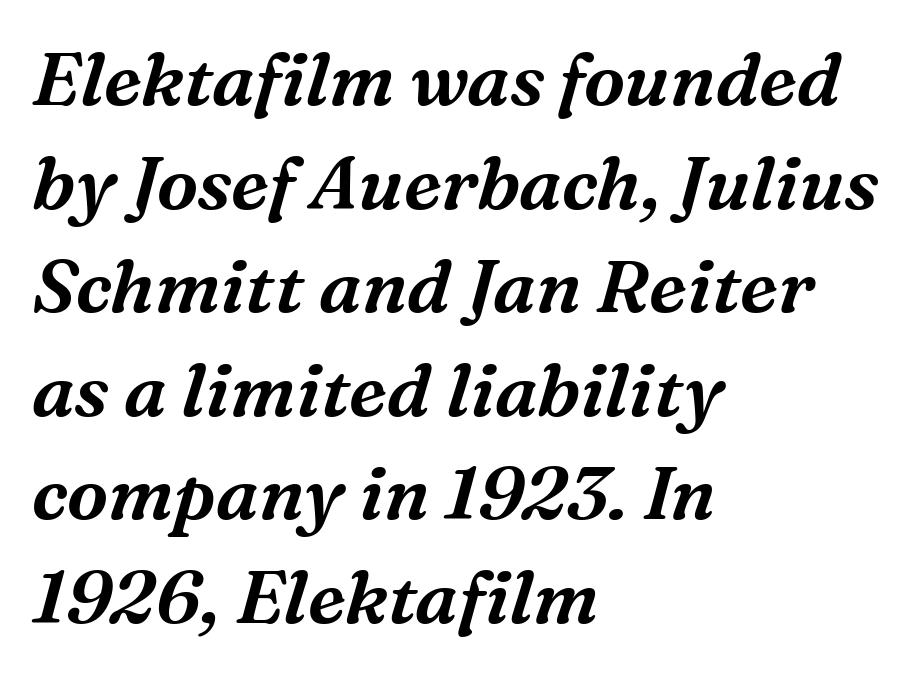
The image shows 74 px serif type, italic (leaning right); set left-aligned, normal line spacing (1.4x), normal letter spacing, not underlined; medium stroke contrast and a medium x-height.
